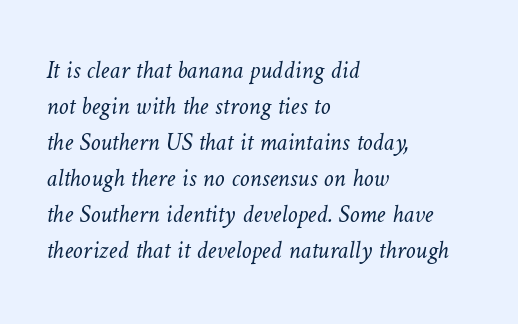
{"bold": "no", "underline": "no", "align": "left", "line_spacing": "normal", "line_spacing_ratio": 1.44, "letter_spacing": "normal", "letter_spacing_em": 0.0, "glyph_px": 25}
